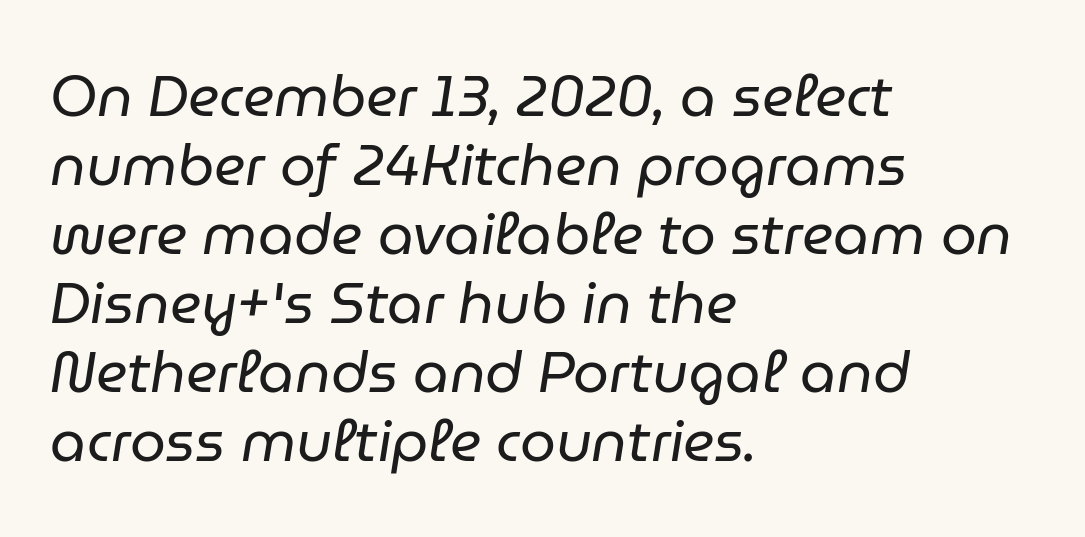
Q: Is the text bold? A: No.
Q: Is the text italic (slanted)? A: Yes, it leans right by about 9 degrees.
Q: Is the text underlined? A: No.
Q: How is the paragraph aligned? A: Left-aligned.
Q: Is the spacing between letters normal or unusually wide? A: Normal.
Q: Width (condensed, normal, or wide)? A: Normal.
Q: Stroke contrast? A: Low.
Q: x-height? A: Medium.
Q: Monospaced? A: No.
